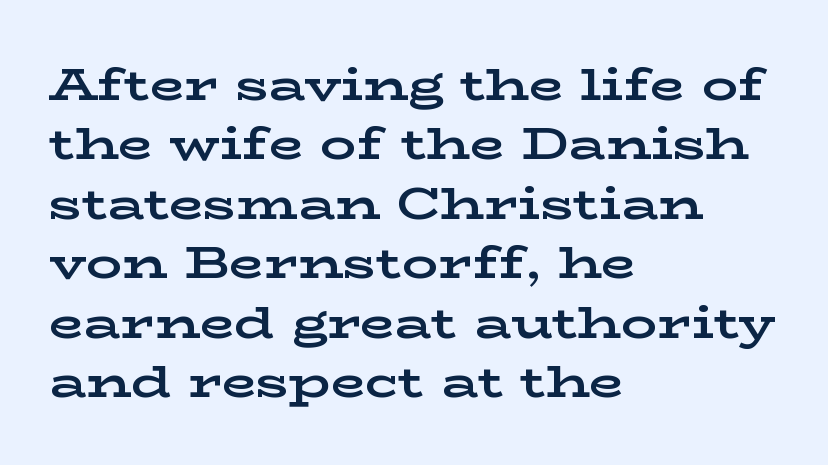
Q: Is the text bold? A: Yes.
Q: Is the text italic (slanted)? A: No, it is upright.
Q: Is the typeface a serif or a sans-serif typeface? A: Serif.
Q: Is the text underlined? A: No.
Q: How is the paragraph aligned? A: Left-aligned.
Q: Is the spacing between letters normal or unusually wide? A: Normal.
Q: Is the spacing between lines tight, normal or loose? A: Normal.
Q: Width (condensed, normal, or wide)? A: Wide.
Q: Stroke contrast? A: Low.
Q: x-height? A: Medium.
Q: Monospaced? A: No.
